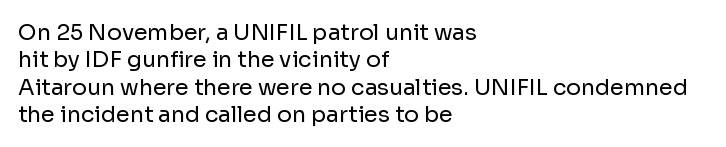
The image shows 22 px text type, upright; set left-aligned, line spacing 1.24x, normal letter spacing, not underlined.
